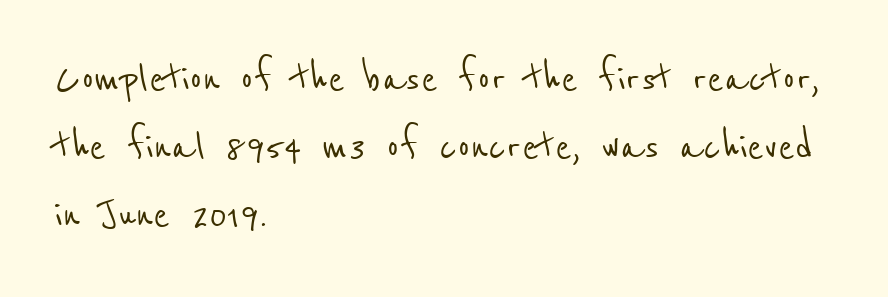
The image shows 49 px condensed sans-serif type; set left-aligned, normal line spacing (1.39x), normal letter spacing, not underlined; low stroke contrast and a medium x-height.
